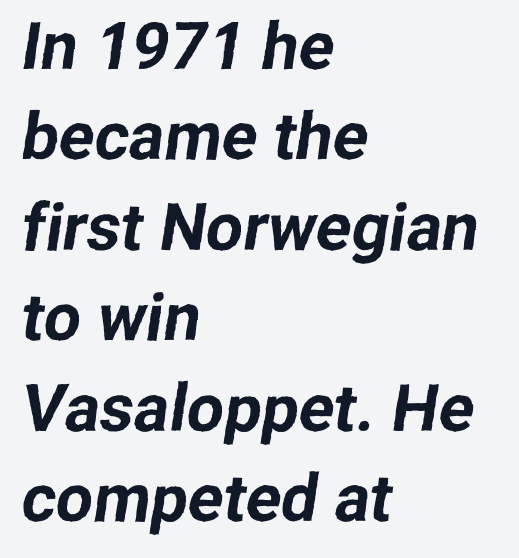
Q: Is the typeface a serif or a sans-serif typeface? A: Sans-serif.
Q: Is the text underlined? A: No.
Q: How is the paragraph aligned? A: Left-aligned.
Q: Is the spacing between letters normal or unusually wide? A: Normal.
Q: Is the spacing between lines tight, normal or loose? A: Normal.
Q: Width (condensed, normal, or wide)? A: Normal.
Q: Stroke contrast? A: Low.
Q: x-height? A: Medium.
Q: Monospaced? A: No.
